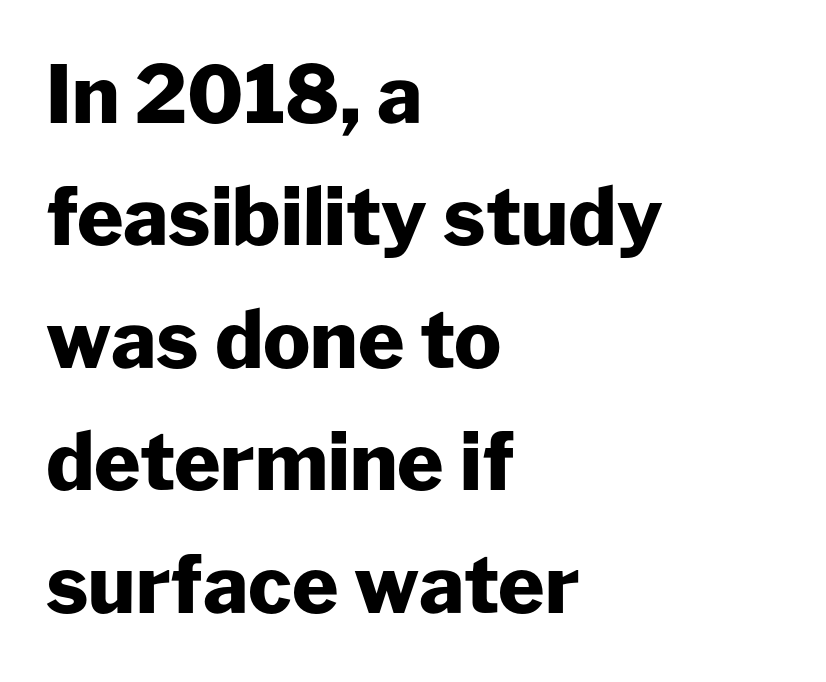
Proportional: the letters do not fall into vertical columns. The type is set solid horizontally, with unmodified tracking. These lines were composed using upright roman letters. Notice how descenders clear the ascenders below comfortably — that's standard leading.
